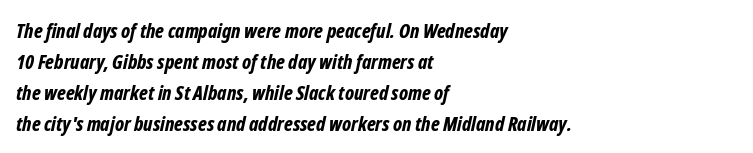
Q: Is the text bold? A: Yes.
Q: Is the text italic (slanted)? A: Yes, it leans right by about 12 degrees.
Q: Is the text underlined? A: No.
Q: How is the paragraph aligned? A: Left-aligned.
Q: Is the spacing between letters normal or unusually wide? A: Normal.
Q: Is the spacing between lines tight, normal or loose? A: Normal.
